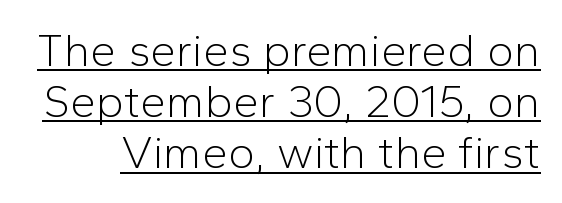
Q: Is the text bold? A: No.
Q: Is the text italic (slanted)? A: No, it is upright.
Q: Is the typeface a serif or a sans-serif typeface? A: Sans-serif.
Q: Is the text underlined? A: Yes.
Q: Is the spacing between letters normal or unusually wide? A: Normal.
Q: Is the spacing between lines tight, normal or loose? A: Tight.
Q: Width (condensed, normal, or wide)? A: Normal.
Q: Stroke contrast? A: Low.
Q: x-height? A: Medium.
Q: Monospaced? A: No.
